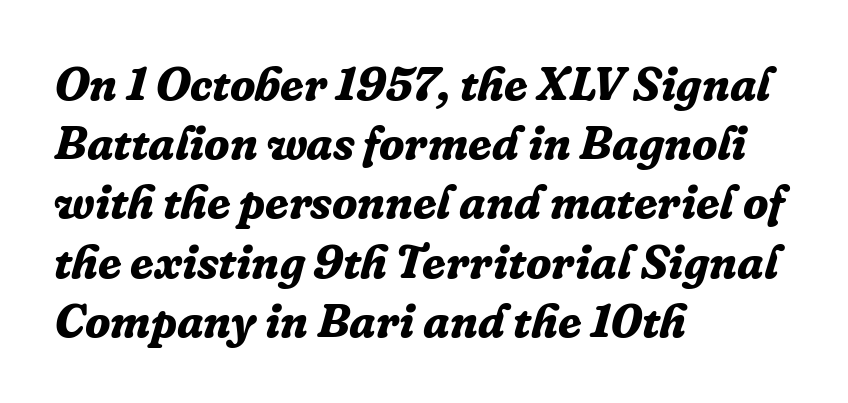
{"serif": "yes", "italic": "yes", "lean": "right", "slant_degrees": 16, "bold": "yes", "weight": "bold", "width": "normal", "stroke_contrast": "low", "x_height": "medium", "monospaced": "no", "underline": "no", "align": "left", "line_spacing": "normal", "line_spacing_ratio": 1.26, "letter_spacing": "normal", "letter_spacing_em": 0.0, "glyph_px": 47}
